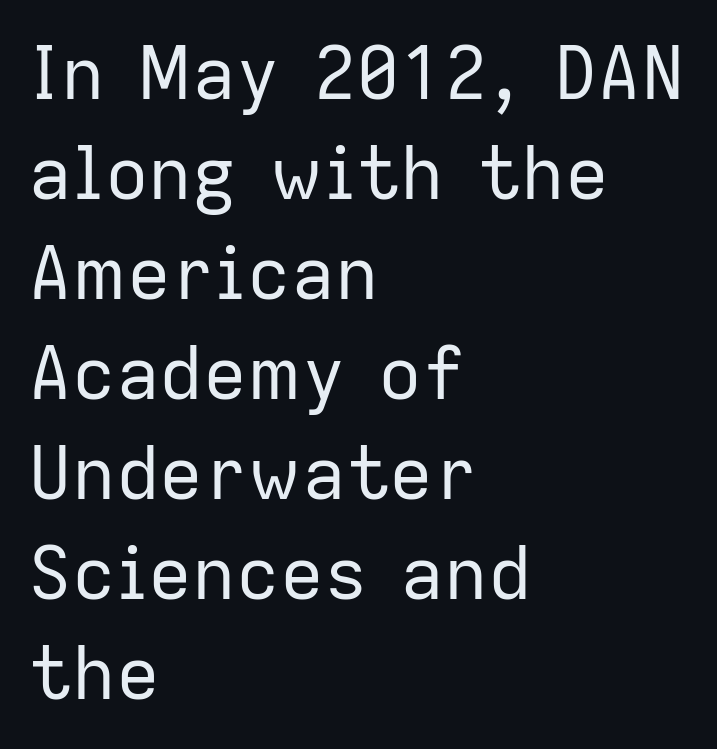
The font is comparable to plain body text, perhaps lighter. Spacing verdict: proportional, widths tailored to each character. Rule under the text: the space is simply empty. The lines sit at an ordinary, default distance from one another.
